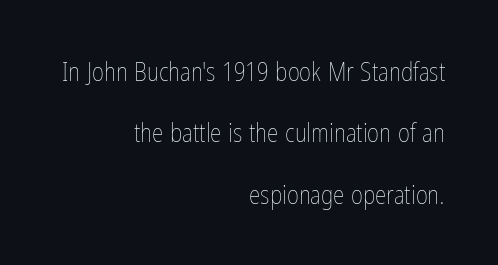
{"italic": "no", "bold": "no", "underline": "no", "align": "right", "line_spacing": "loose", "line_spacing_ratio": 2.36, "letter_spacing": "normal", "letter_spacing_em": 0.0, "glyph_px": 26}
